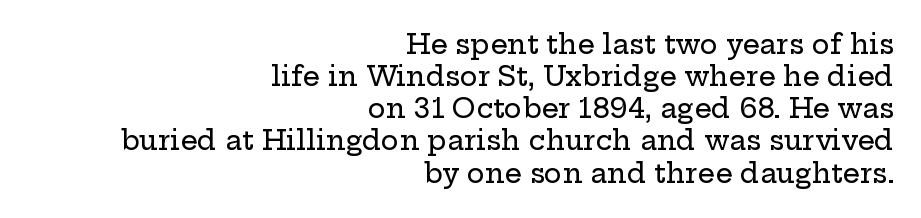
The gaps between neighbouring characters are ordinary and unremarkable. The typesetter chose a ragged-left arrangement here. Unmarked baselines from the first word to the last. This is the regular roman posture of the typeface.
